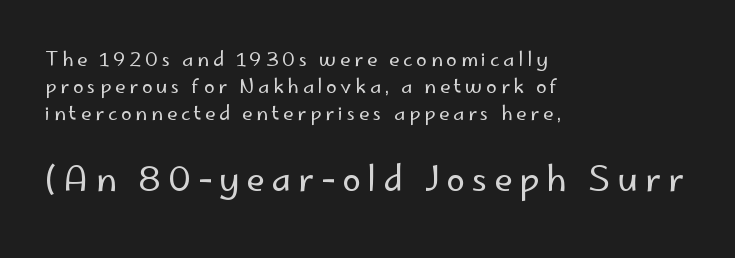
Q: Is the text bold? A: No.
Q: Is the text italic (slanted)? A: No, it is upright.
Q: Is the typeface a serif or a sans-serif typeface? A: Sans-serif.
Q: Is the text underlined? A: No.
Q: How is the paragraph aligned? A: Left-aligned.
Q: Is the spacing between letters normal or unusually wide? A: Unusually wide.
Q: Is the spacing between lines tight, normal or loose? A: Normal.
Q: Which block of text is set in a larger size, the first (top) or the second (bottom)? A: The second (bottom) one.
Q: Width (condensed, normal, or wide)? A: Normal.
Q: Stroke contrast? A: Low.
Q: x-height? A: Small.
Q: Monospaced? A: No.
